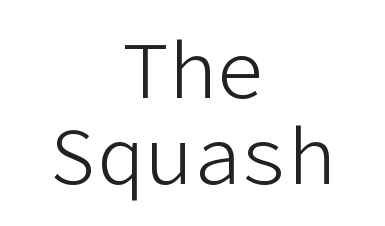
{"serif": "no", "italic": "no", "bold": "no", "weight": "light", "width": "normal", "stroke_contrast": "low", "x_height": "medium", "underline": "no", "align": "center", "line_spacing": "tight", "line_spacing_ratio": 1.08, "letter_spacing": "normal", "letter_spacing_em": 0.0, "glyph_px": 80}
